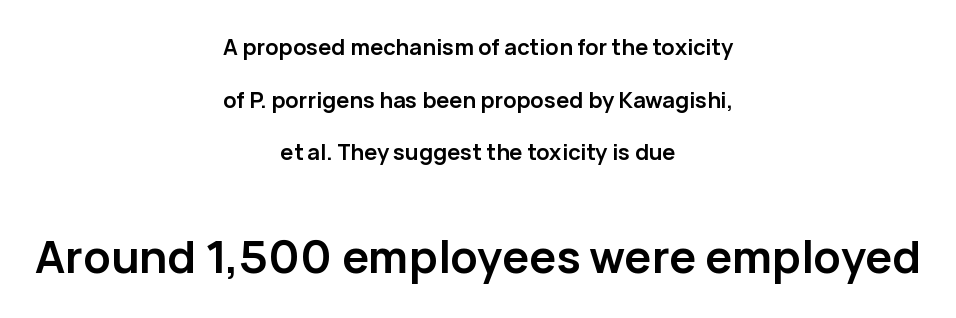
{"serif": "no", "italic": "no", "bold": "yes", "weight": "semibold", "width": "normal", "stroke_contrast": "low", "x_height": "medium", "monospaced": "no", "underline": "no", "align": "center", "line_spacing": "loose", "line_spacing_ratio": 2.39, "letter_spacing": "normal", "letter_spacing_em": 0.0, "larger_block": "second", "size_ratio": 2.05, "glyph_px": 45}
